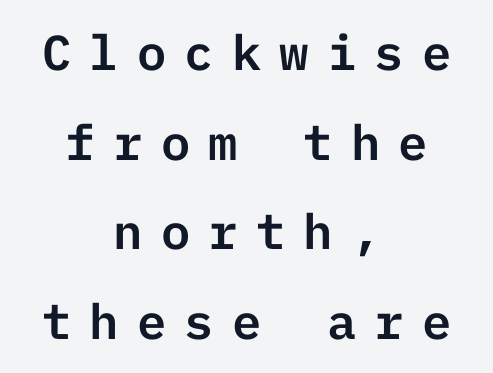
{"serif": "no", "italic": "no", "width": "normal", "stroke_contrast": "low", "x_height": "medium", "underline": "no", "align": "center", "line_spacing_ratio": 1.83, "letter_spacing": "wide", "letter_spacing_em": 0.37, "glyph_px": 49}
